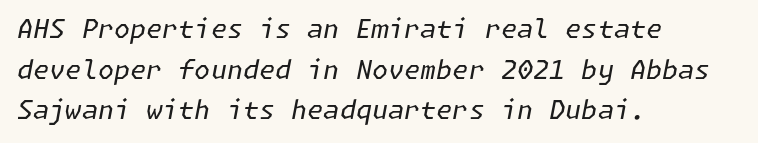
The image shows 26 px text type, italic (leaning right); set left-aligned, normal line spacing (1.56x), normal letter spacing, not underlined.
